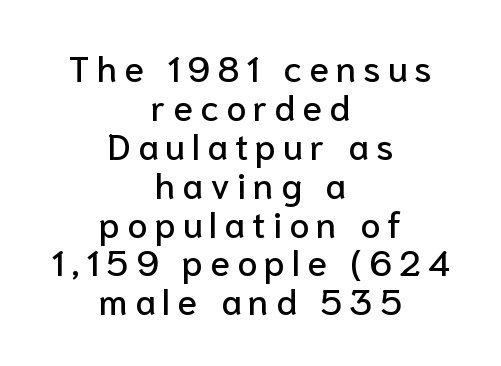
You could only call the tracking loose — the letters float apart. The lines in this sample share a center point and differ in where they start and stop. Beneath every word, the page is bare. Whoever set this chose condensed vertical rhythm over breathing room. Does the type have serifs? No, each stem ends abruptly.
